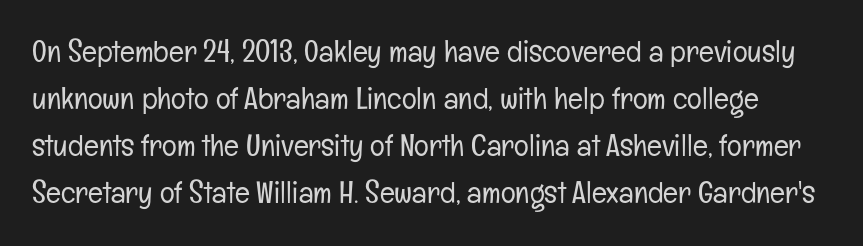
Q: Is the text bold? A: No.
Q: Is the text italic (slanted)? A: No, it is upright.
Q: Is the typeface a serif or a sans-serif typeface? A: Sans-serif.
Q: Is the text underlined? A: No.
Q: Is the spacing between letters normal or unusually wide? A: Normal.
Q: Is the spacing between lines tight, normal or loose? A: Normal.
Q: Width (condensed, normal, or wide)? A: Condensed.
Q: Stroke contrast? A: Low.
Q: x-height? A: Medium.
Q: Monospaced? A: No.
